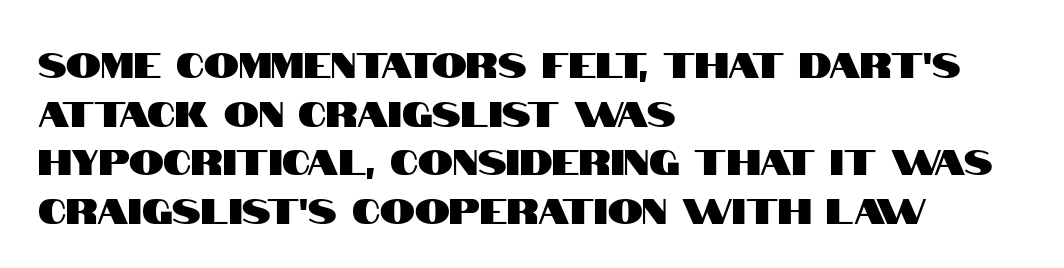
The image shows 35 px condensed sans-serif type, upright; set left-aligned, normal line spacing (1.39x), normal letter spacing, not underlined; high stroke contrast and a large x-height.
